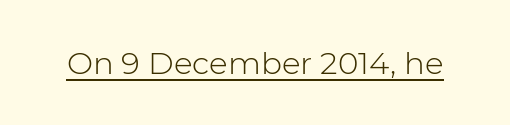
{"serif": "no", "italic": "no", "bold": "no", "weight": "light", "width": "normal", "stroke_contrast": "low", "x_height": "medium", "monospaced": "no", "underline": "yes", "letter_spacing": "normal", "letter_spacing_em": 0.0, "glyph_px": 31}
